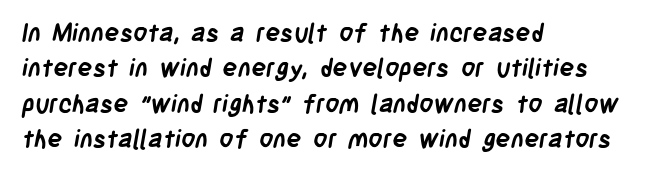
{"bold": "yes", "underline": "no", "align": "left", "line_spacing": "normal", "line_spacing_ratio": 1.42, "letter_spacing": "normal", "letter_spacing_em": 0.0, "glyph_px": 25}
